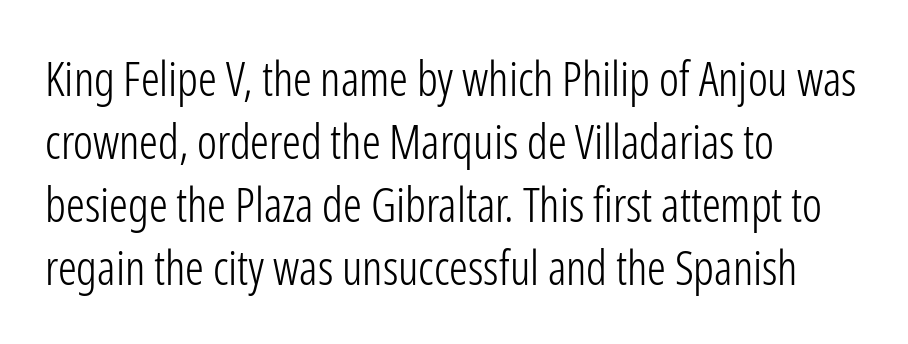
Q: Is the text bold? A: No.
Q: Is the text italic (slanted)? A: No, it is upright.
Q: Is the typeface a serif or a sans-serif typeface? A: Sans-serif.
Q: Is the text underlined? A: No.
Q: How is the paragraph aligned? A: Left-aligned.
Q: Is the spacing between letters normal or unusually wide? A: Normal.
Q: Is the spacing between lines tight, normal or loose? A: Normal.
Q: Width (condensed, normal, or wide)? A: Condensed.
Q: Stroke contrast? A: Low.
Q: x-height? A: Medium.
Q: Monospaced? A: No.
